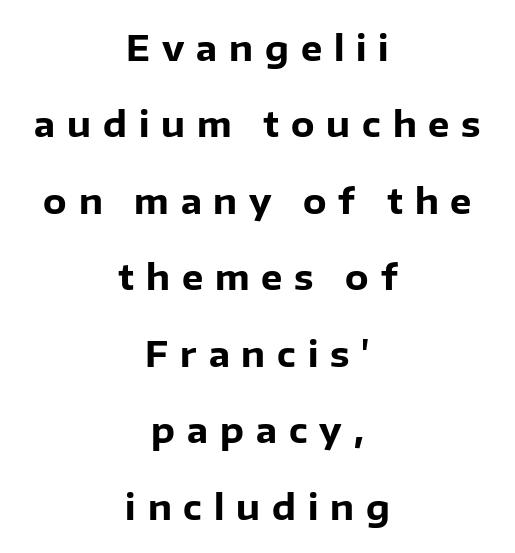
Q: Is the text bold? A: Yes.
Q: Is the text italic (slanted)? A: No, it is upright.
Q: Is the typeface a serif or a sans-serif typeface? A: Sans-serif.
Q: Is the text underlined? A: No.
Q: How is the paragraph aligned? A: Centered.
Q: Is the spacing between letters normal or unusually wide? A: Unusually wide.
Q: Is the spacing between lines tight, normal or loose? A: Loose.
Q: Width (condensed, normal, or wide)? A: Normal.
Q: Stroke contrast? A: Low.
Q: x-height? A: Medium.
Q: Monospaced? A: No.
